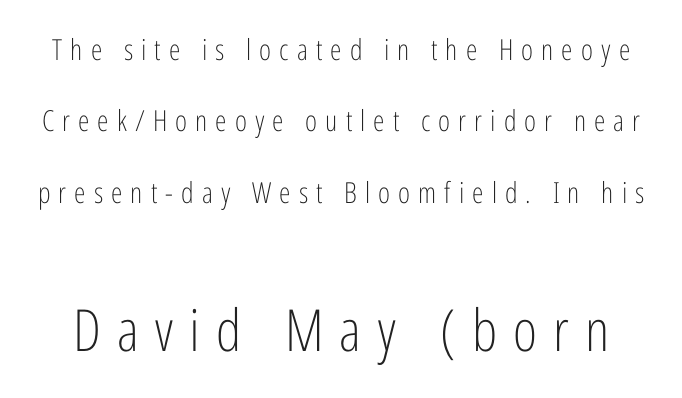
The image shows 58 px light, condensed sans-serif type, upright; set loose line spacing (2.46x), unusually wide letter spacing (+0.28 em), not underlined; the second (bottom) block is 2.0x larger; low stroke contrast and a medium x-height.
